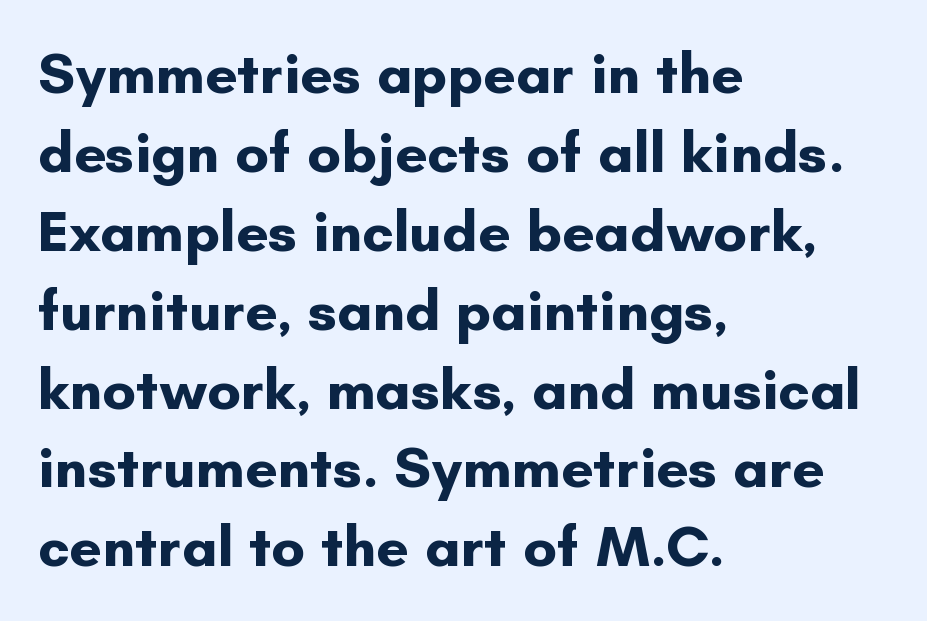
{"serif": "no", "italic": "no", "bold": "yes", "weight": "bold", "width": "normal", "stroke_contrast": "low", "x_height": "small", "monospaced": "no", "underline": "no", "align": "left", "line_spacing": "normal", "line_spacing_ratio": 1.36, "letter_spacing": "normal", "letter_spacing_em": 0.0, "glyph_px": 58}
